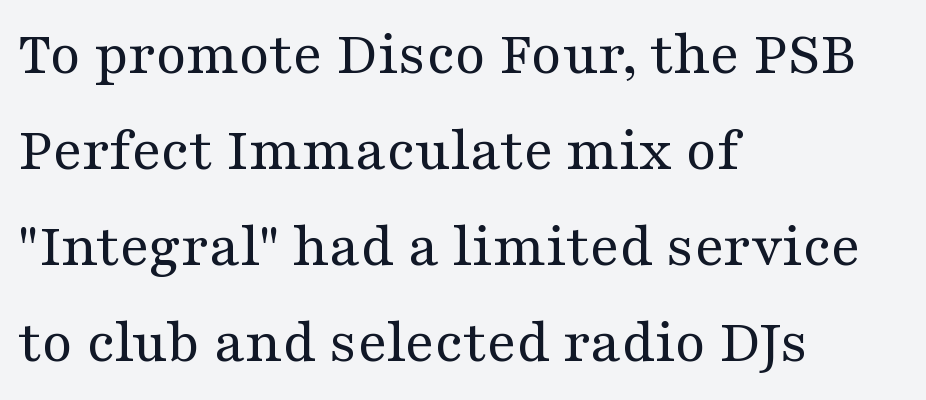
This sample is left-justified, so line endings fall wherever the words run out. Font category for this specimen: serif. Short note: letters normally spaced. Style check: upright.
